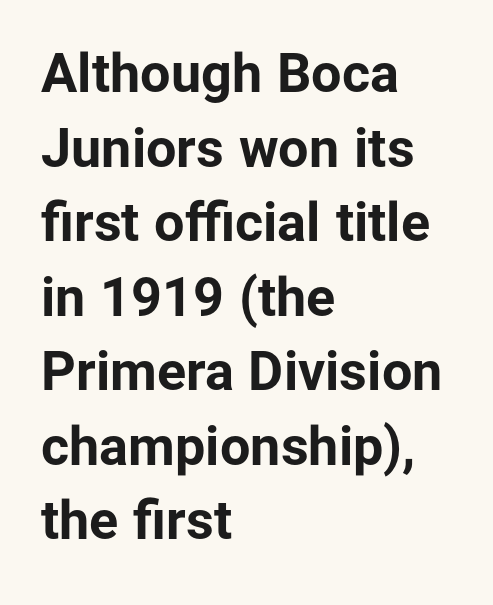
{"serif": "no", "italic": "no", "bold": "yes", "weight": "bold", "width": "normal", "stroke_contrast": "low", "x_height": "medium", "monospaced": "no", "underline": "no", "align": "left", "line_spacing": "normal", "line_spacing_ratio": 1.38, "letter_spacing": "normal", "letter_spacing_em": 0.0, "glyph_px": 54}
